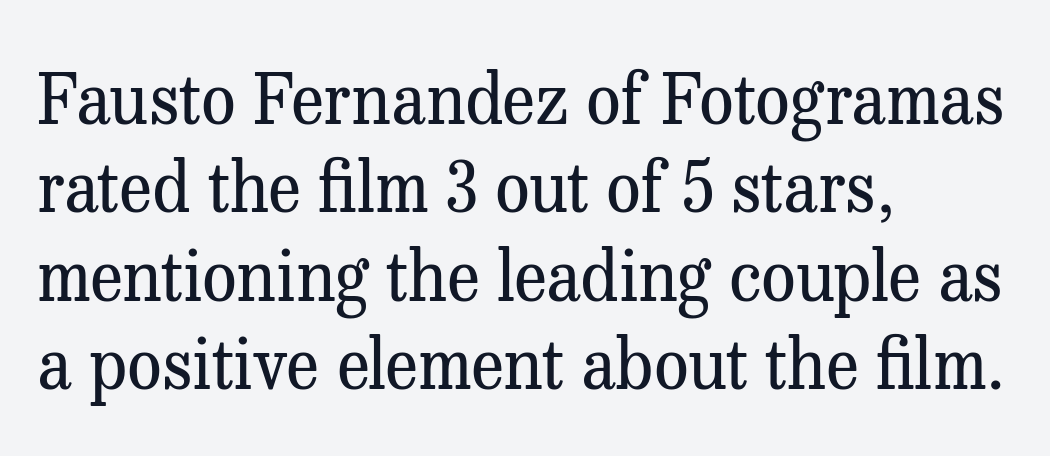
The image shows 69 px regular-weight serif type, upright; set left-aligned, normal line spacing (1.28x), normal letter spacing, not underlined; medium stroke contrast and a medium x-height.
